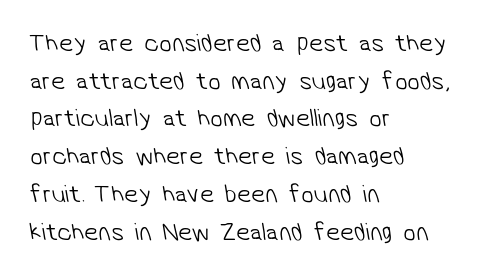
The image shows 25 px text type; set left-aligned, normal line spacing (1.51x), normal letter spacing, not underlined.
